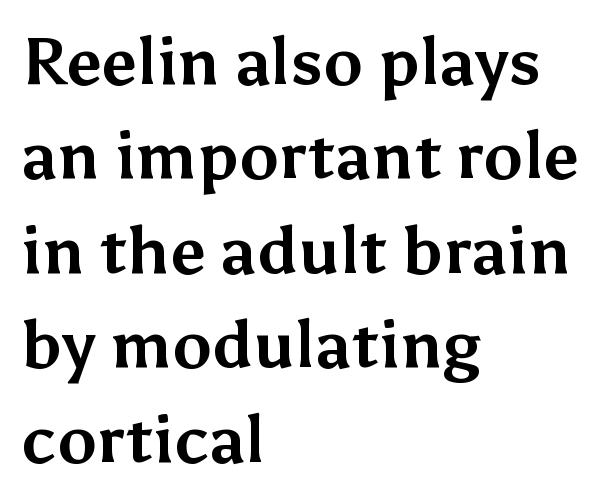
The image shows 66 px bold sans-serif type, upright; set left-aligned, normal line spacing (1.43x), normal letter spacing, not underlined; medium stroke contrast and a medium x-height.
